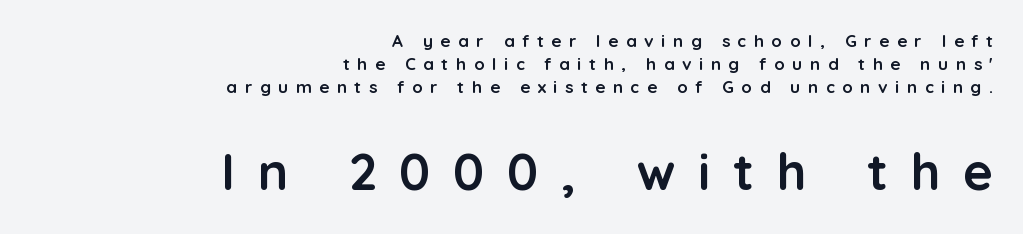
Q: Is the text bold? A: Yes.
Q: Is the text italic (slanted)? A: No, it is upright.
Q: Is the typeface a serif or a sans-serif typeface? A: Sans-serif.
Q: Is the text underlined? A: No.
Q: How is the paragraph aligned? A: Right-aligned.
Q: Is the spacing between letters normal or unusually wide? A: Unusually wide.
Q: Is the spacing between lines tight, normal or loose? A: Normal.
Q: Which block of text is set in a larger size, the first (top) or the second (bottom)? A: The second (bottom) one.
Q: Width (condensed, normal, or wide)? A: Normal.
Q: Stroke contrast? A: Low.
Q: x-height? A: Medium.
Q: Monospaced? A: No.
